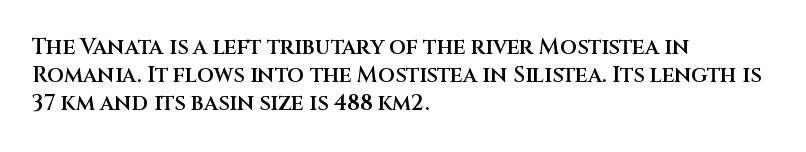
The image shows 22 px text type, upright; set left-aligned, normal line spacing (1.28x), normal letter spacing, not underlined.
